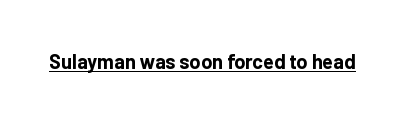
Q: Is the text bold? A: Yes.
Q: Is the text italic (slanted)? A: No, it is upright.
Q: Is the text underlined? A: Yes.
Q: Is the spacing between letters normal or unusually wide? A: Normal.
